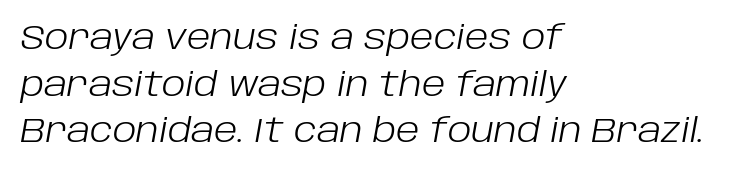
Q: Is the text bold? A: No.
Q: Is the text italic (slanted)? A: Yes, it leans right by about 10 degrees.
Q: Is the text underlined? A: No.
Q: How is the paragraph aligned? A: Left-aligned.
Q: Is the spacing between letters normal or unusually wide? A: Normal.
Q: Is the spacing between lines tight, normal or loose? A: Normal.
Q: Width (condensed, normal, or wide)? A: Normal.
Q: Stroke contrast? A: Low.
Q: x-height? A: Large.
Q: Monospaced? A: No.
